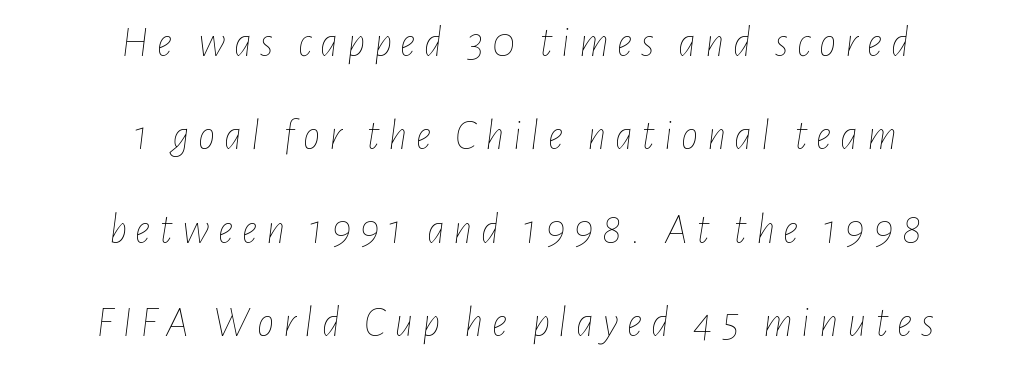
{"italic": "yes", "lean": "right", "slant_degrees": 7, "bold": "no", "weight": "thin", "width": "condensed", "stroke_contrast": "low", "x_height": "medium", "monospaced": "no", "underline": "no", "align": "center", "line_spacing": "loose", "line_spacing_ratio": 2.17, "letter_spacing": "wide", "letter_spacing_em": 0.2, "glyph_px": 43}
